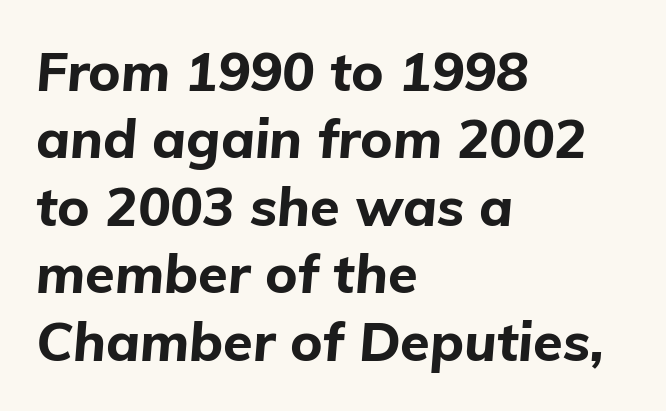
{"italic": "yes", "lean": "right", "slant_degrees": 5, "bold": "yes", "weight": "bold", "width": "normal", "stroke_contrast": "low", "x_height": "medium", "monospaced": "no", "underline": "no", "align": "left", "line_spacing": "normal", "line_spacing_ratio": 1.25, "letter_spacing": "normal", "letter_spacing_em": 0.0, "glyph_px": 54}
